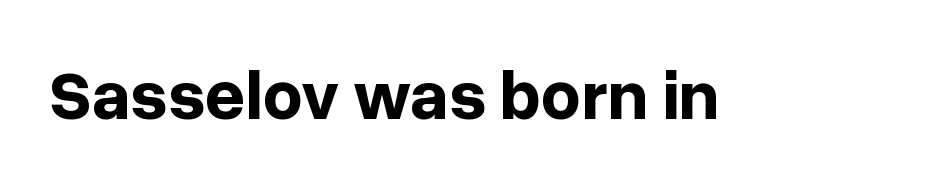
The image shows 70 px bold sans-serif type, upright; set normal letter spacing, not underlined; low stroke contrast and a medium x-height.
